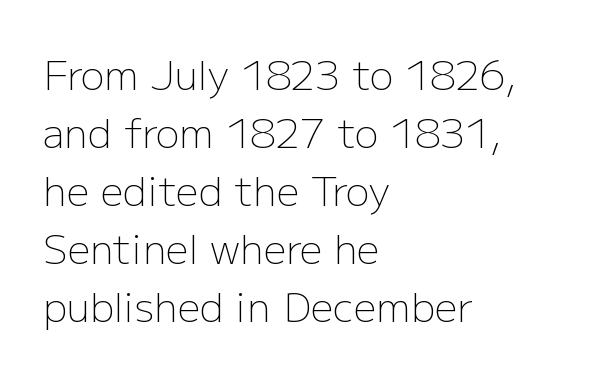
Does the lettering tilt? It doesn't — this is upright. The face used here is rendered with its standard letterfit. This rendering employs a face without finishing strokes, i.e., a sans-serif. Only glyphs here, with clear space below each row. The space between consecutive lines is moderate.
